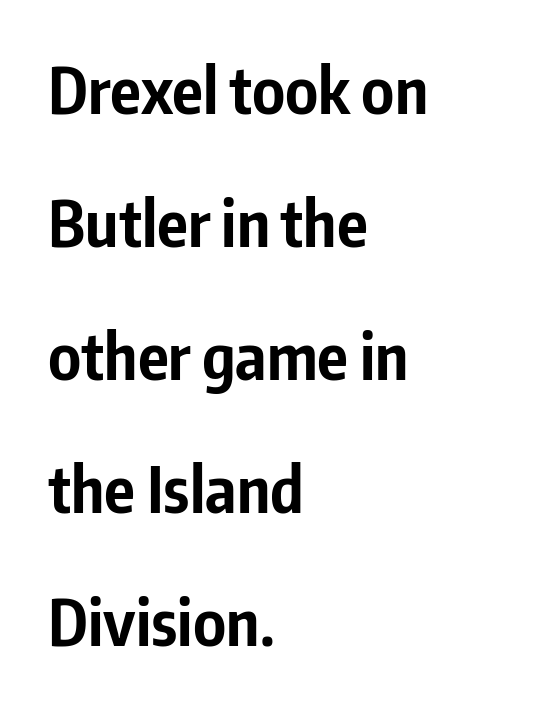
{"serif": "no", "italic": "no", "bold": "yes", "weight": "bold", "width": "condensed", "stroke_contrast": "low", "x_height": "medium", "monospaced": "no", "underline": "no", "align": "left", "line_spacing": "loose", "line_spacing_ratio": 2.08, "letter_spacing": "normal", "letter_spacing_em": 0.0, "glyph_px": 64}
